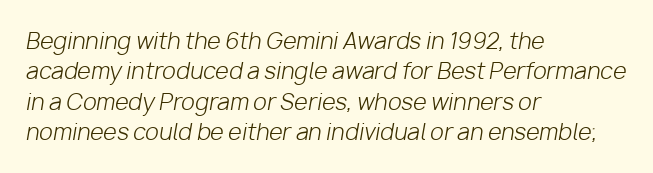
No chunkiness to these letters — they're not bold. Notice how the passage keeps a crisp vertical edge on the left only. Does the lettering tilt? It does — this is italic. Students, observe: this is what conventionally led text looks like. Here the glyphs are tracked normally, forming tight word shapes.
